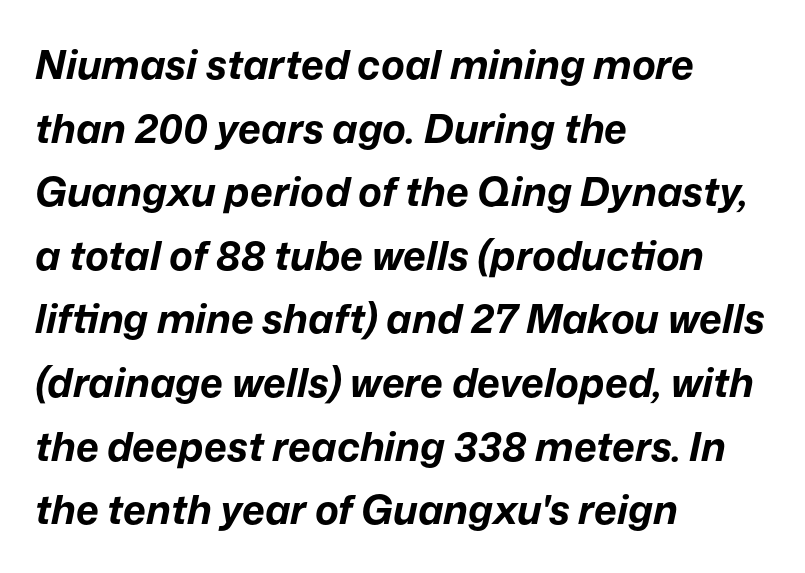
Q: Is the text bold? A: Yes.
Q: Is the text italic (slanted)? A: Yes, it leans right by about 12 degrees.
Q: Is the text underlined? A: No.
Q: How is the paragraph aligned? A: Left-aligned.
Q: Is the spacing between letters normal or unusually wide? A: Normal.
Q: Is the spacing between lines tight, normal or loose? A: Normal.
Q: Width (condensed, normal, or wide)? A: Normal.
Q: Stroke contrast? A: Low.
Q: x-height? A: Medium.
Q: Monospaced? A: No.
